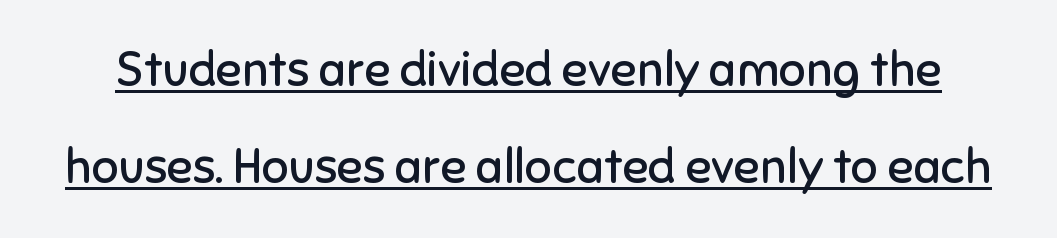
Looks like regular typesetting: each glyph gets only the width it needs. In terms of letterspacing, this is plain default setting. Nope, no serifs anywhere on these letters. The specimen includes a rule beneath the text block's lines. Do the letters lean? They stand straight. Interline gaps are noticeably wide in this sample.
